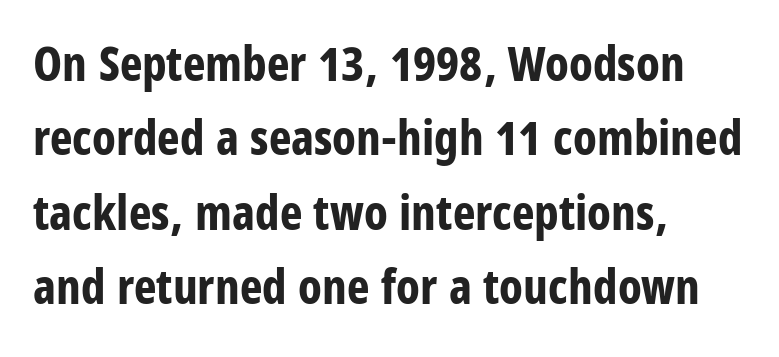
Q: Is the text bold? A: Yes.
Q: Is the text italic (slanted)? A: No, it is upright.
Q: Is the typeface a serif or a sans-serif typeface? A: Sans-serif.
Q: Is the text underlined? A: No.
Q: How is the paragraph aligned? A: Left-aligned.
Q: Is the spacing between letters normal or unusually wide? A: Normal.
Q: Is the spacing between lines tight, normal or loose? A: Normal.
Q: Width (condensed, normal, or wide)? A: Condensed.
Q: Stroke contrast? A: Low.
Q: x-height? A: Large.
Q: Monospaced? A: No.
